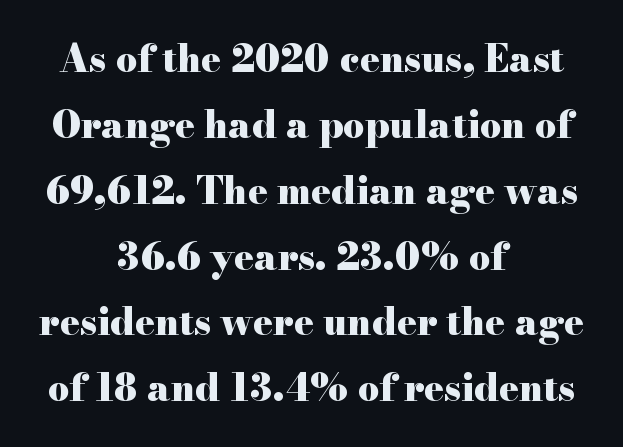
The image shows 37 px heavy, wide serif type, upright; set centered, line spacing 1.78x, normal letter spacing, not underlined; high stroke contrast and a small x-height.
